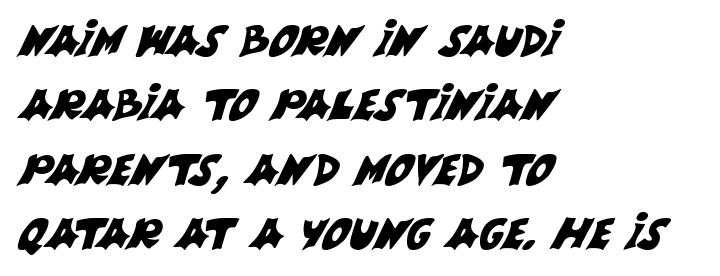
{"serif": "no", "width": "normal", "stroke_contrast": "medium", "x_height": "large", "monospaced": "no", "underline": "no", "align": "left", "line_spacing": "normal", "line_spacing_ratio": 1.5, "letter_spacing": "normal", "letter_spacing_em": 0.0, "glyph_px": 43}
